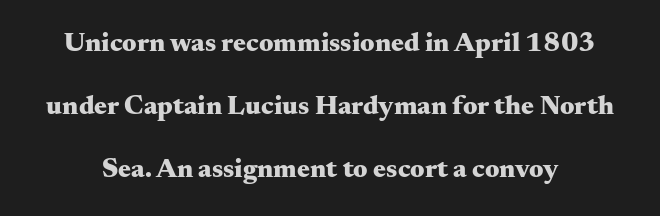
Q: Is the text bold? A: Yes.
Q: Is the text italic (slanted)? A: No, it is upright.
Q: Is the text underlined? A: No.
Q: Is the spacing between letters normal or unusually wide? A: Normal.
Q: Is the spacing between lines tight, normal or loose? A: Loose.
